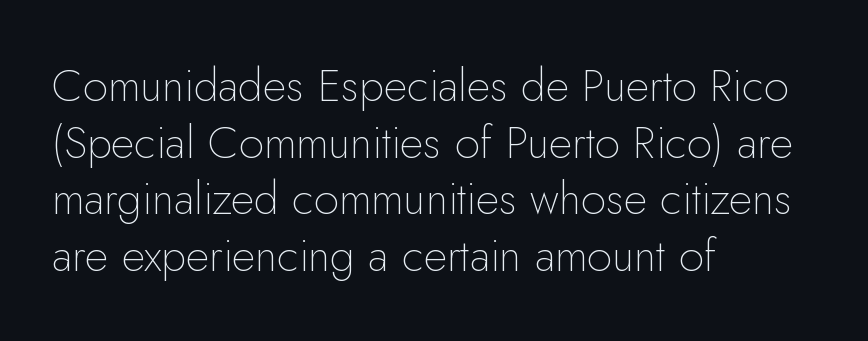
Nope, not italic — everything's standing straight. Vertical spacing — default. The face used here is proportionally spaced, like ordinary book or web type. This sample uses a sans-serif face. The strip under each line holds only bare page. Caption: multi-line text, flush left, ragged right.
